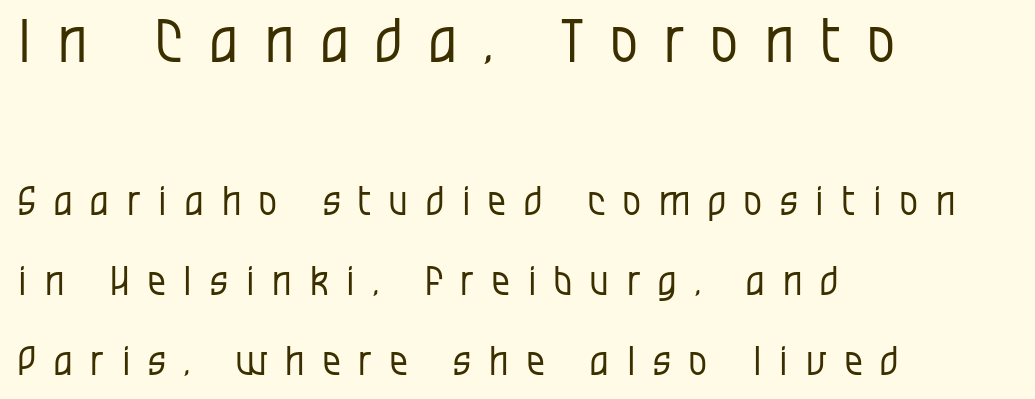
The image shows 60 px regular-weight, condensed sans-serif type, upright; set left-aligned, loose line spacing (2.0x), unusually wide letter spacing (+0.45 em), not underlined; the first (top) block is 1.5x larger; low stroke contrast and a large x-height.
